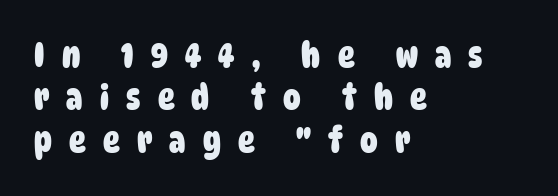
Q: Is the text bold? A: Yes.
Q: Is the typeface a serif or a sans-serif typeface? A: Sans-serif.
Q: Is the text underlined? A: No.
Q: How is the paragraph aligned? A: Left-aligned.
Q: Is the spacing between letters normal or unusually wide? A: Unusually wide.
Q: Width (condensed, normal, or wide)? A: Condensed.
Q: Stroke contrast? A: Low.
Q: x-height? A: Large.
Q: Monospaced? A: No.
